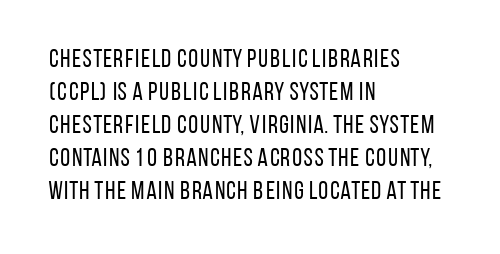
Q: Is the text bold? A: No.
Q: Is the text italic (slanted)? A: No, it is upright.
Q: Is the text underlined? A: No.
Q: How is the paragraph aligned? A: Left-aligned.
Q: Is the spacing between letters normal or unusually wide? A: Normal.
Q: Is the spacing between lines tight, normal or loose? A: Normal.
